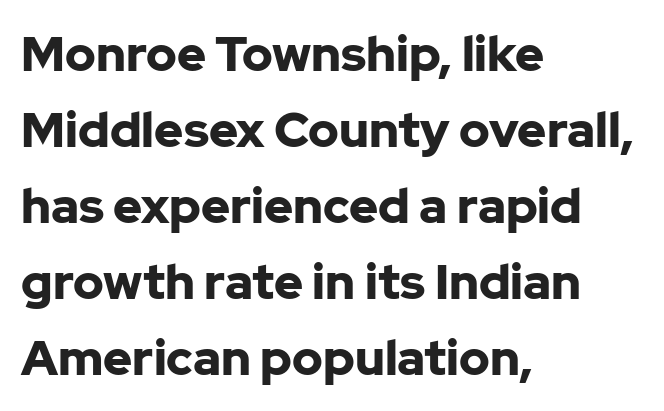
The image shows 49 px bold sans-serif type, upright; set left-aligned, normal line spacing (1.55x), normal letter spacing, not underlined; low stroke contrast and a medium x-height.
